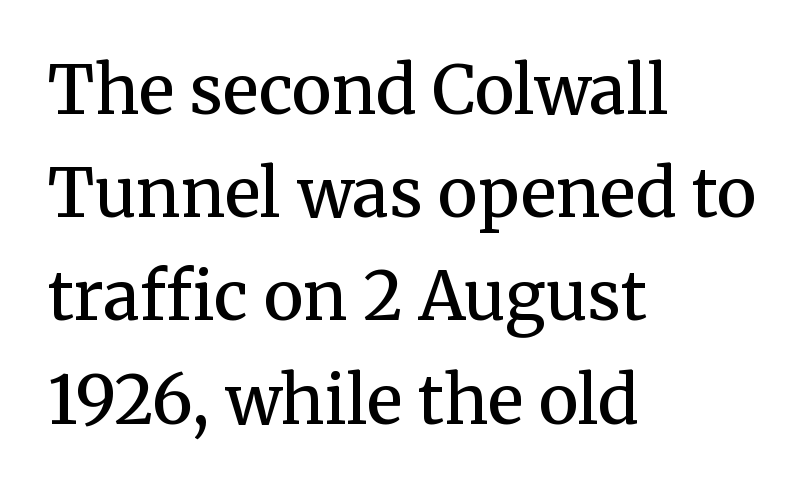
Underlining? Definitely not there. A fair bit of extra ink — the face is semibold, not bold. This sample uses a serif face. Each letter keeps its own natural width here, so spacing adapts to shape. Normally led — the rows are evenly, conventionally spaced. This is roman type, the default non-slanted kind.
